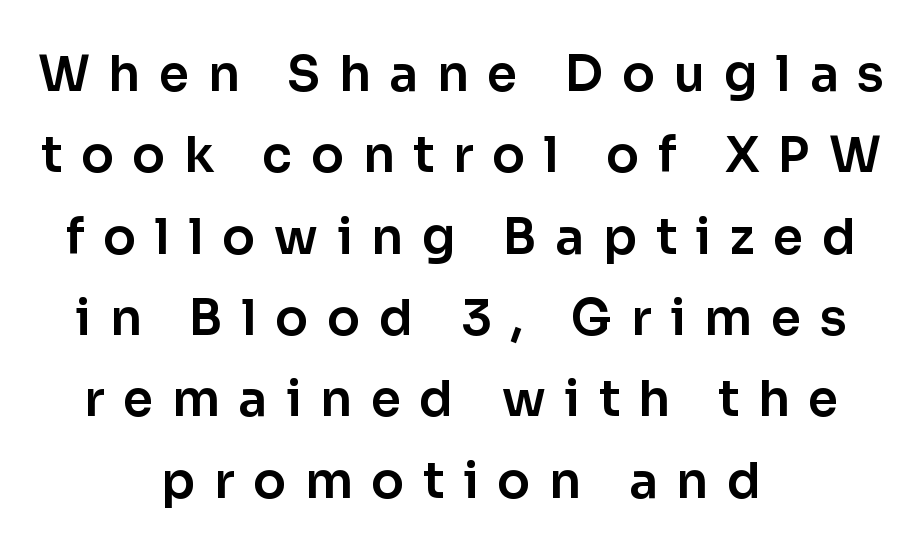
Reading down the column, the eye jumps a familiar distance to each next line. The typeface chosen for these lines omits serifs. Students, note that the glyphs here are deliberately spaced far apart. Compared with a flush-left layout, this one balances lines on the center instead. Nope, not italic — everything's standing straight.
